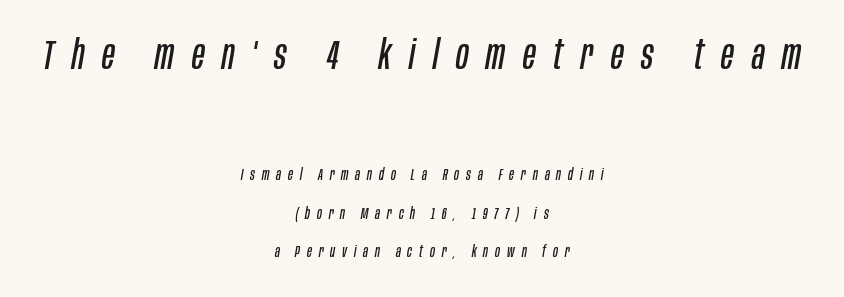
The image shows 41 px regular-weight, condensed type, italic (leaning right); set centered, loose line spacing (2.4x), unusually wide letter spacing (+0.43 em), not underlined; the first (top) block is 2.56x larger; low stroke contrast and a large x-height.
